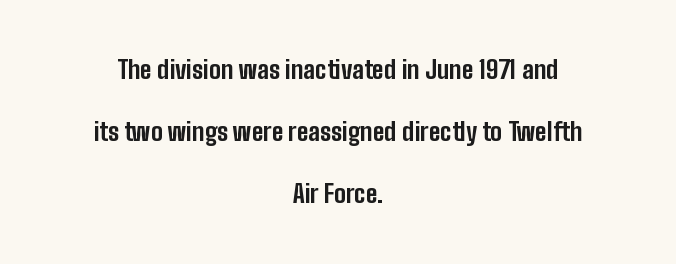
Reading down the block, each line starts at a different indent, mirrored at its end. The designer dialed line spacing up above the default. Stroke thickness is high; the sample reads as a true bold. Only glyphs here, with clear space below each row.
